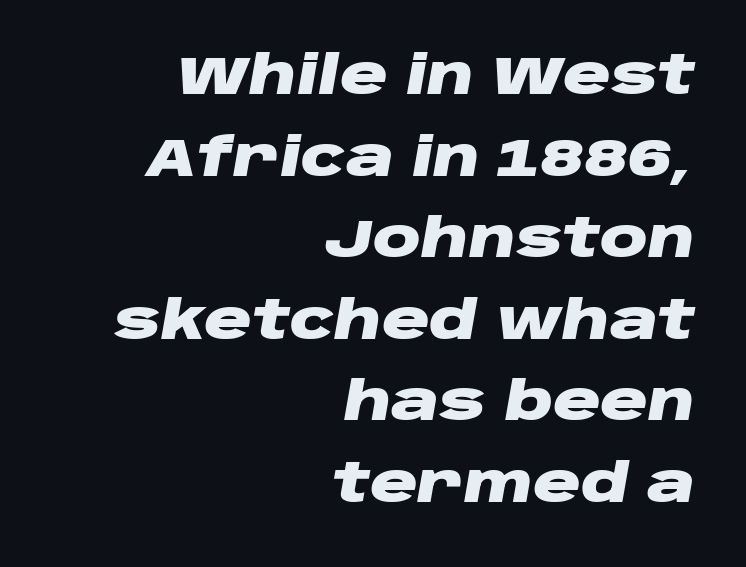
Q: Is the text bold? A: Yes.
Q: Is the text italic (slanted)? A: Yes, it leans right by about 10 degrees.
Q: Is the text underlined? A: No.
Q: How is the paragraph aligned? A: Right-aligned.
Q: Is the spacing between letters normal or unusually wide? A: Normal.
Q: Is the spacing between lines tight, normal or loose? A: Normal.
Q: Width (condensed, normal, or wide)? A: Wide.
Q: Stroke contrast? A: Low.
Q: x-height? A: Large.
Q: Monospaced? A: No.
